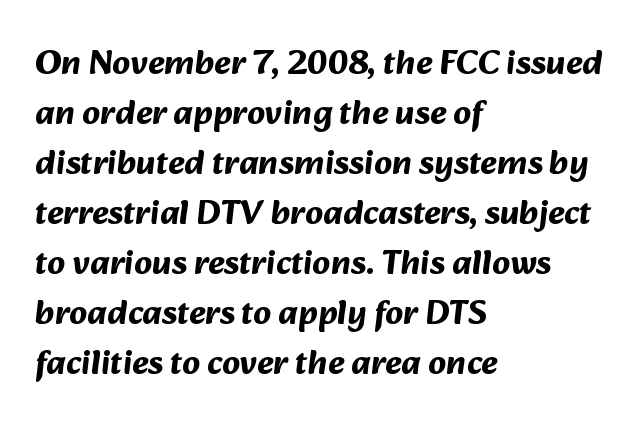
{"serif": "no", "bold": "yes", "weight": "bold", "width": "normal", "stroke_contrast": "medium", "x_height": "medium", "monospaced": "no", "underline": "no", "align": "left", "line_spacing": "normal", "line_spacing_ratio": 1.43, "letter_spacing": "normal", "letter_spacing_em": 0.0, "glyph_px": 35}
